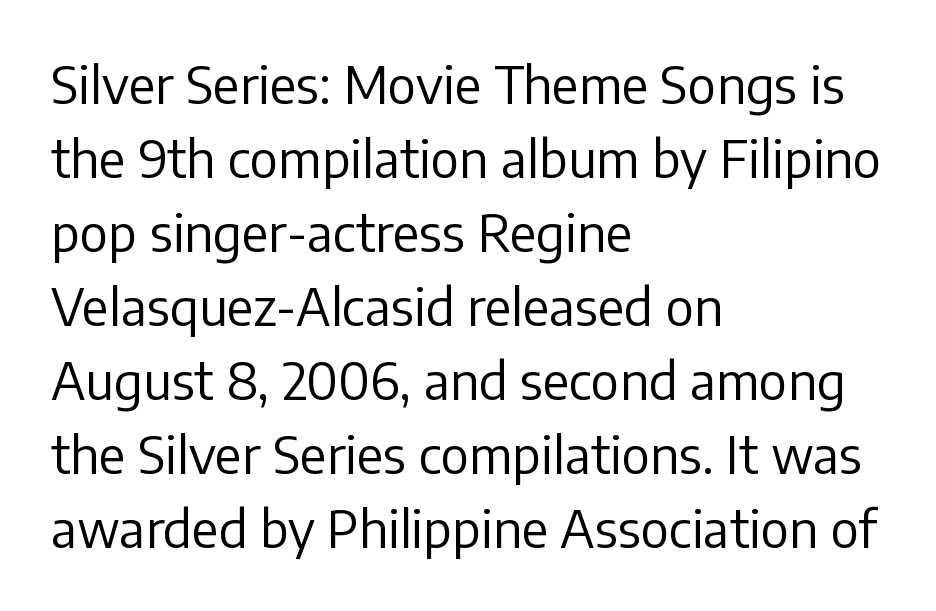
If you drew a line through each stem, it would be perfectly vertical. Heft: none added — not bold. This sample uses a sans-serif face. Evenly set lines give the paragraph a standard silhouette. Each row of text sits above clean, open space.
